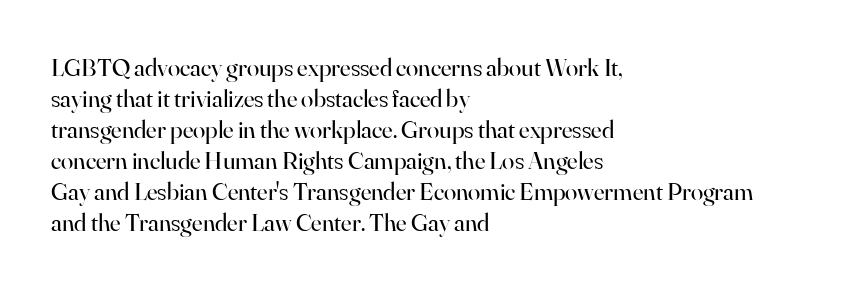
The image shows 25 px text type, upright; set left-aligned, line spacing 1.24x, normal letter spacing, not underlined.
